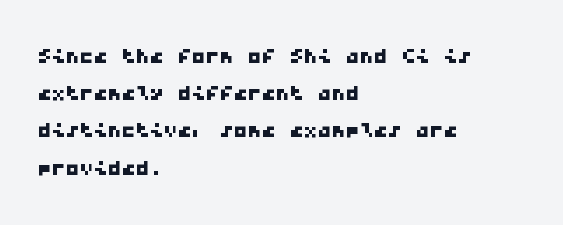
Q: Is the typeface a serif or a sans-serif typeface? A: Sans-serif.
Q: Is the text underlined? A: No.
Q: How is the paragraph aligned? A: Left-aligned.
Q: Is the spacing between letters normal or unusually wide? A: Normal.
Q: Is the spacing between lines tight, normal or loose? A: Normal.
Q: Width (condensed, normal, or wide)? A: Wide.
Q: Stroke contrast? A: Low.
Q: x-height? A: Medium.
Q: Monospaced? A: Yes.
